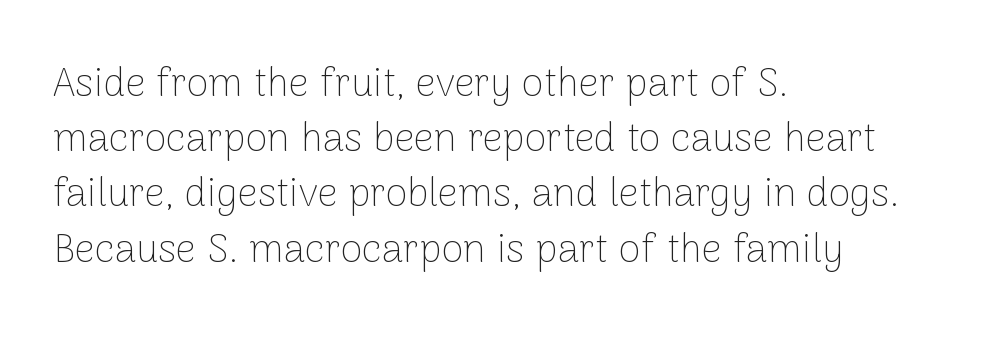
Notice how the stems are strictly vertical — no italics here. No extra tracking has been applied to these lines. The glyphs are unaccompanied by any horizontal stroke below them. Stem width sits at or under what a default text font uses. These lines are set flush left with a ragged right edge.
